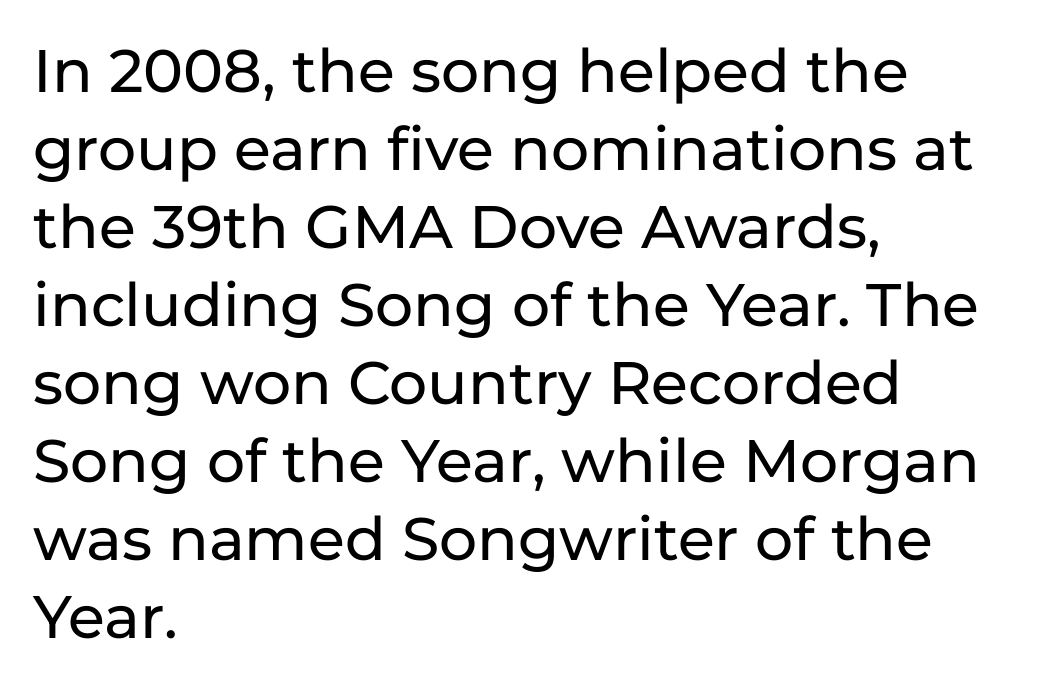
Q: Is the text italic (slanted)? A: No, it is upright.
Q: Is the typeface a serif or a sans-serif typeface? A: Sans-serif.
Q: Is the text underlined? A: No.
Q: How is the paragraph aligned? A: Left-aligned.
Q: Is the spacing between letters normal or unusually wide? A: Normal.
Q: Is the spacing between lines tight, normal or loose? A: Normal.
Q: Width (condensed, normal, or wide)? A: Normal.
Q: Stroke contrast? A: Low.
Q: x-height? A: Medium.
Q: Monospaced? A: No.
